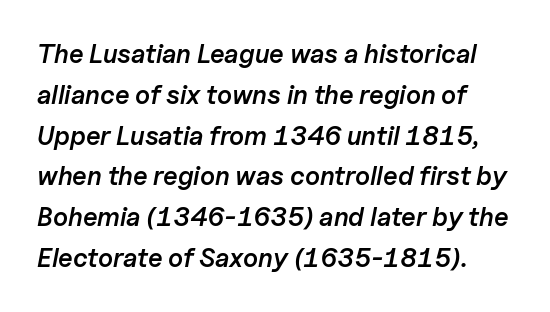
Rows of type keep a routine distance in the vertical direction. Compared with typical body copy, the letter spacing here is the same. A typesetter would mark this as italic. Caption: semibold face, moderately heavy strokes. This rendering features lettering with no underline.
